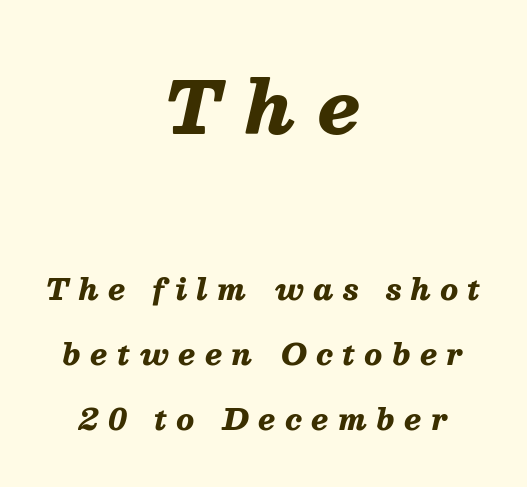
Q: Is the text bold? A: Yes.
Q: Is the text italic (slanted)? A: Yes, it leans right by about 13 degrees.
Q: Is the text underlined? A: No.
Q: How is the paragraph aligned? A: Centered.
Q: Is the spacing between letters normal or unusually wide? A: Unusually wide.
Q: Is the spacing between lines tight, normal or loose? A: Loose.
Q: Which block of text is set in a larger size, the first (top) or the second (bottom)? A: The first (top) one.
Q: Width (condensed, normal, or wide)? A: Normal.
Q: Stroke contrast? A: Medium.
Q: x-height? A: Medium.
Q: Monospaced? A: No.
